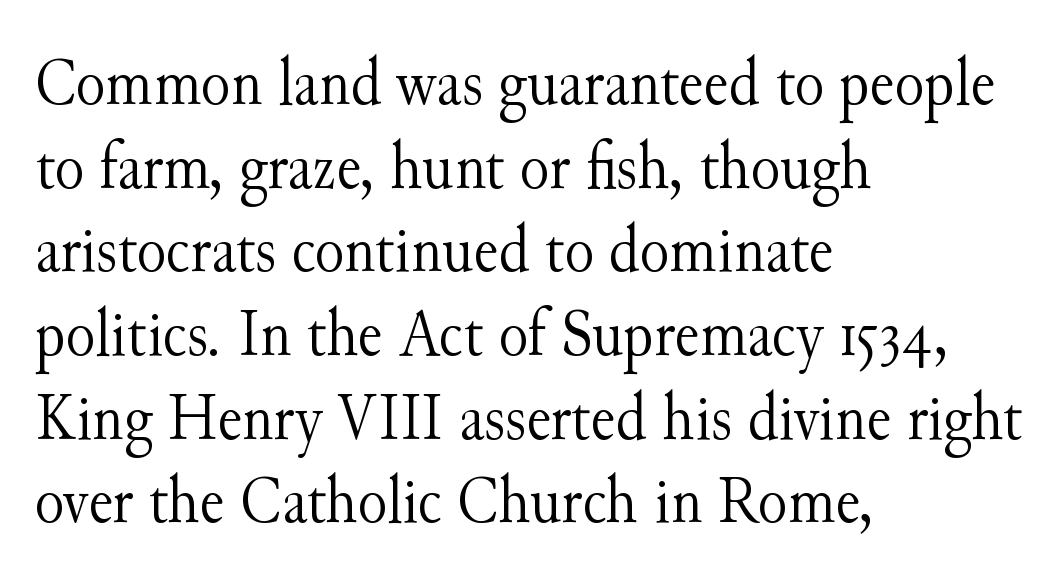
{"serif": "yes", "italic": "no", "bold": "no", "weight": "light", "width": "normal", "stroke_contrast": "medium", "x_height": "small", "monospaced": "no", "underline": "no", "align": "left", "line_spacing_ratio": 1.23, "letter_spacing": "normal", "letter_spacing_em": 0.0, "glyph_px": 68}
